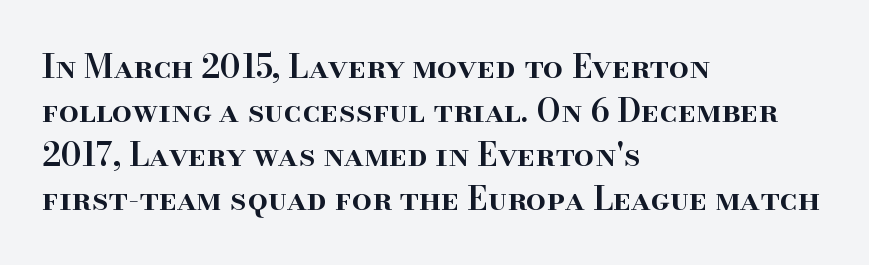
The image shows 32 px semibold serif type, upright; set left-aligned, normal line spacing (1.37x), normal letter spacing, not underlined; high stroke contrast and a small x-height.
